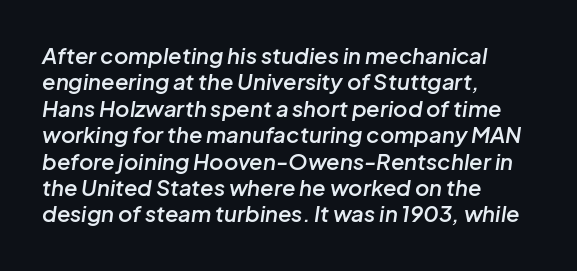
The image shows 22 px text type, italic (leaning right); set left-aligned, line spacing 1.2x, normal letter spacing, not underlined.
